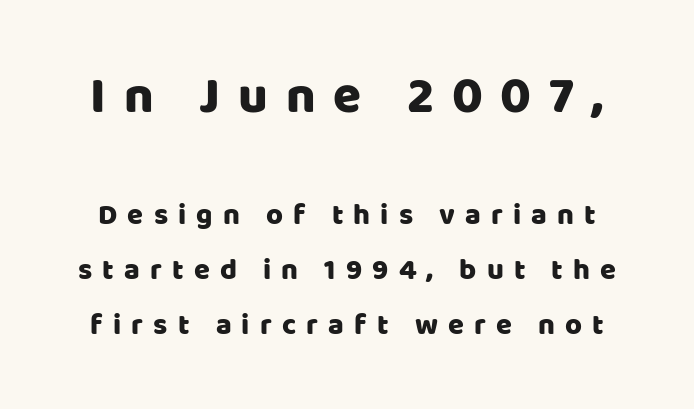
The image shows 51 px sans-serif type, upright; set loose line spacing (1.9x), unusually wide letter spacing (+0.35 em), not underlined; the first (top) block is 1.76x larger; low stroke contrast and a large x-height.
